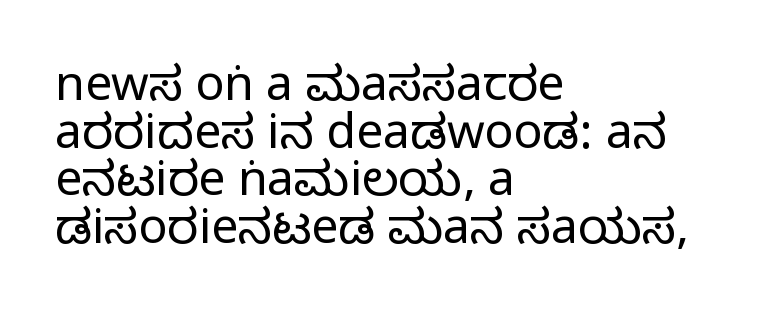
Caption: standard tracking, unaltered. A roman cut, with each character standing at attention. Horizontal alignment here is leftward, the default for most running prose. The characters display no serif detailing; their extremities are plain. The face looks like a standard text weight, possibly lighter. Decoration check: the copy has no underline.
